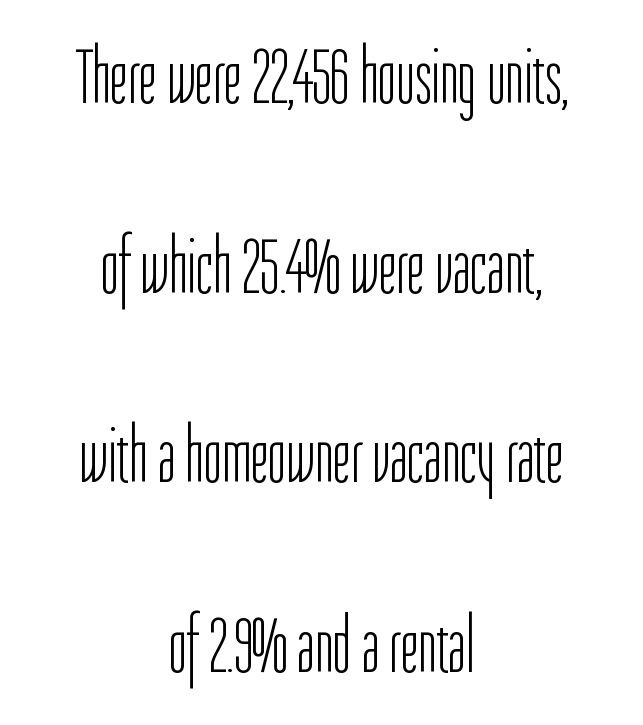
The weight tops out at a normal text grade. Has an underline been added? It has not. The type is set solid horizontally, with unmodified tracking. Spacing verdict: proportional, widths tailored to each character. Does the copy run flush right? No — it is centered line by line. Loosely led — the rows are spread out.
